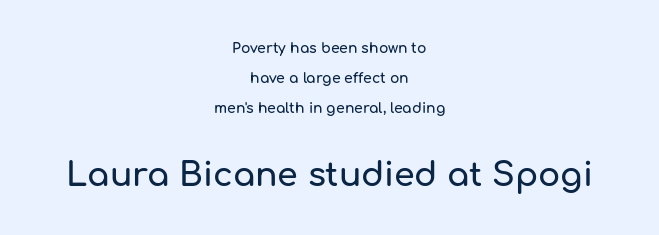
The image shows 33 px sans-serif type, upright; set centered, loose line spacing (2.14x), normal letter spacing, not underlined; the second (bottom) block is 2.36x larger; low stroke contrast and a medium x-height.
